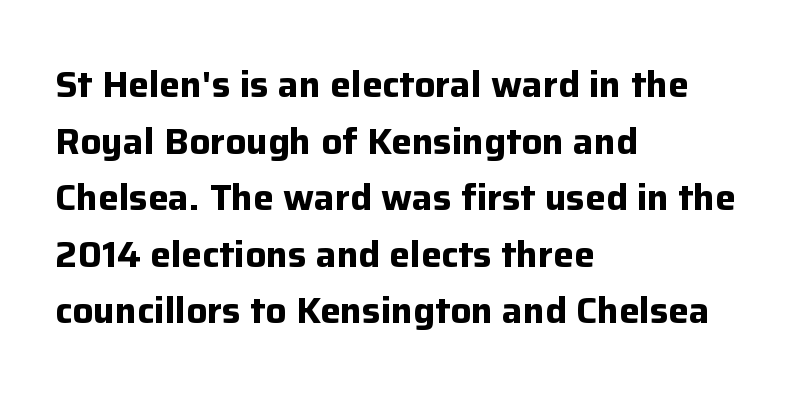
{"serif": "no", "italic": "no", "bold": "yes", "weight": "bold", "width": "normal", "stroke_contrast": "low", "x_height": "medium", "monospaced": "no", "underline": "no", "align": "left", "line_spacing": "normal", "line_spacing_ratio": 1.53, "letter_spacing": "normal", "letter_spacing_em": 0.0, "glyph_px": 37}
